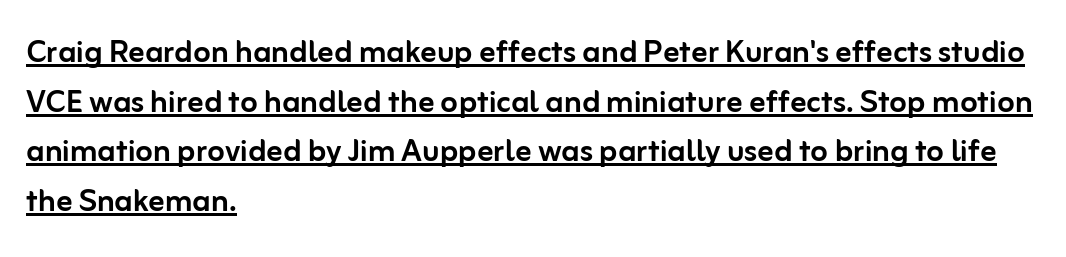
Nope, no serifs anywhere on these letters. The lettering holds an erect, upright posture throughout. Inter-character spacing is left at the font's built-in metrics. A baseline rule has been typeset under these characters.
